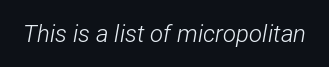
The image shows 24 px text type, italic (leaning right); set normal letter spacing, not underlined.
